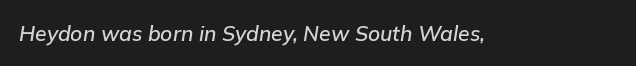
The image shows 21 px text type, italic (leaning right); set normal letter spacing, not underlined.
